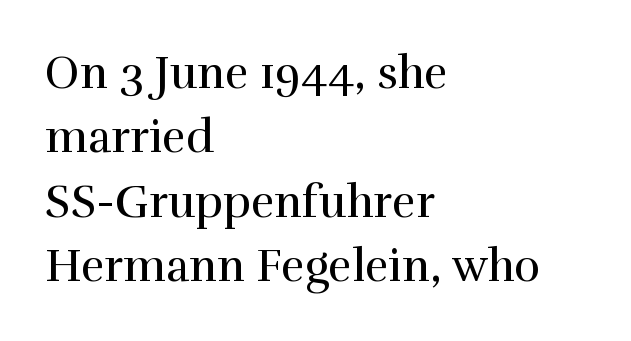
Q: Is the text bold? A: No.
Q: Is the text italic (slanted)? A: No, it is upright.
Q: Is the typeface a serif or a sans-serif typeface? A: Serif.
Q: Is the text underlined? A: No.
Q: How is the paragraph aligned? A: Left-aligned.
Q: Is the spacing between letters normal or unusually wide? A: Normal.
Q: Is the spacing between lines tight, normal or loose? A: Normal.
Q: Width (condensed, normal, or wide)? A: Normal.
Q: x-height? A: Medium.
Q: Monospaced? A: No.
